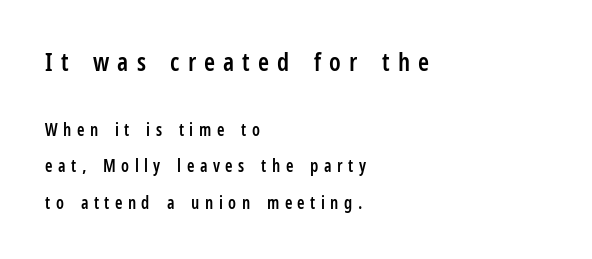
The image shows 25 px text type, upright; set left-aligned, loose line spacing (2.13x), unusually wide letter spacing (+0.32 em), not underlined; the first (top) block is 1.47x larger.
